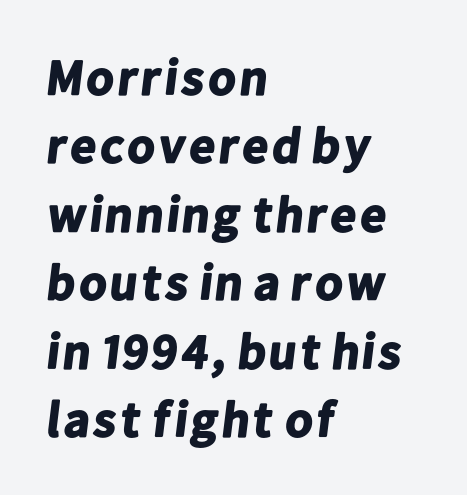
Tracking here is standard; glyphs follow each other at the usual distance. Leading: standard. Notice how the passage keeps a crisp vertical edge on the left only. The rendering uses natural spacing where letterforms have individual widths. Note: no serifs on the glyphs.
